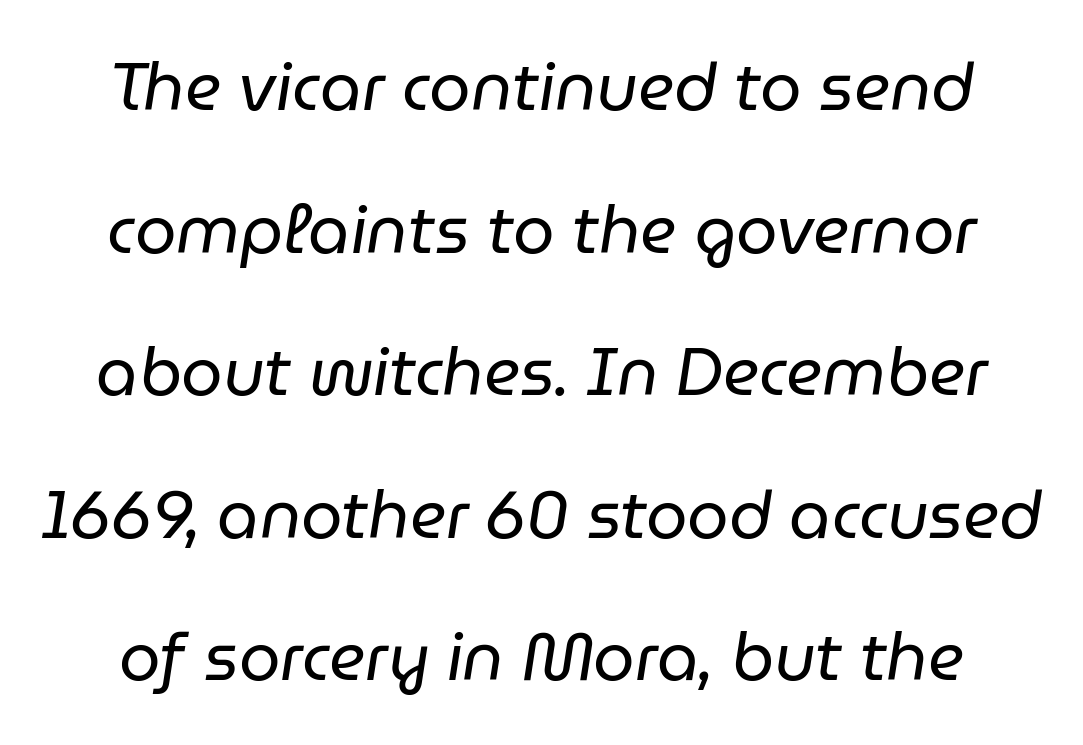
Q: Is the text bold? A: No.
Q: Is the text italic (slanted)? A: Yes, it leans right by about 9 degrees.
Q: Is the text underlined? A: No.
Q: Is the spacing between letters normal or unusually wide? A: Normal.
Q: Is the spacing between lines tight, normal or loose? A: Loose.
Q: Width (condensed, normal, or wide)? A: Normal.
Q: Stroke contrast? A: Low.
Q: x-height? A: Medium.
Q: Monospaced? A: No.
